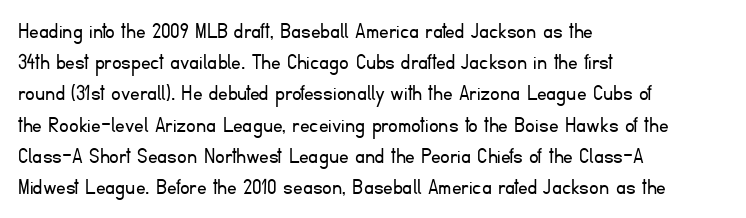
The image shows 24 px text type, upright; set left-aligned, normal line spacing (1.3x), normal letter spacing, not underlined.
